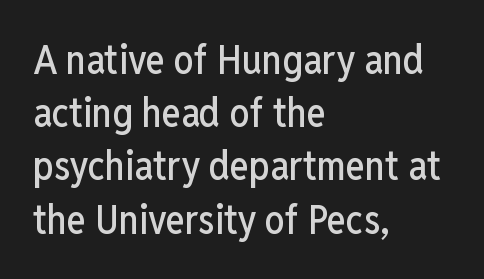
{"serif": "no", "italic": "no", "width": "condensed", "stroke_contrast": "low", "x_height": "medium", "monospaced": "no", "underline": "no", "align": "left", "line_spacing": "normal", "line_spacing_ratio": 1.33, "letter_spacing": "normal", "letter_spacing_em": 0.0, "glyph_px": 40}
